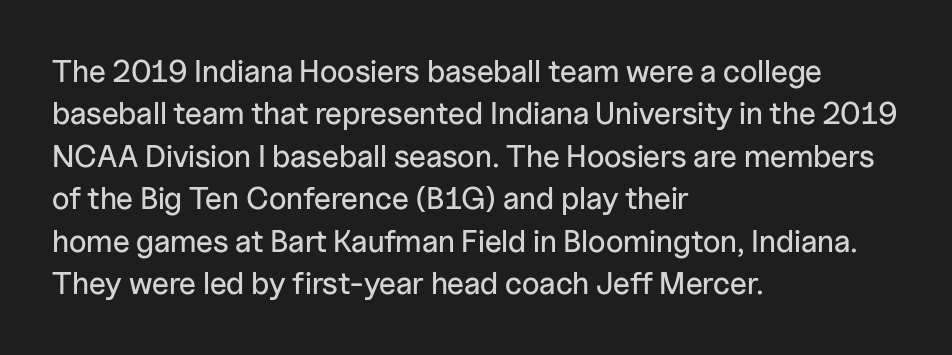
The image shows 31 px sans-serif type, upright; set left-aligned, normal line spacing (1.37x), normal letter spacing, not underlined; low stroke contrast and a medium x-height.
